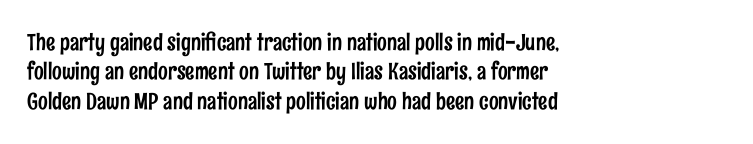
{"italic": "no", "underline": "no", "align": "left", "line_spacing": "normal", "line_spacing_ratio": 1.28, "letter_spacing": "normal", "letter_spacing_em": 0.0, "glyph_px": 23}
